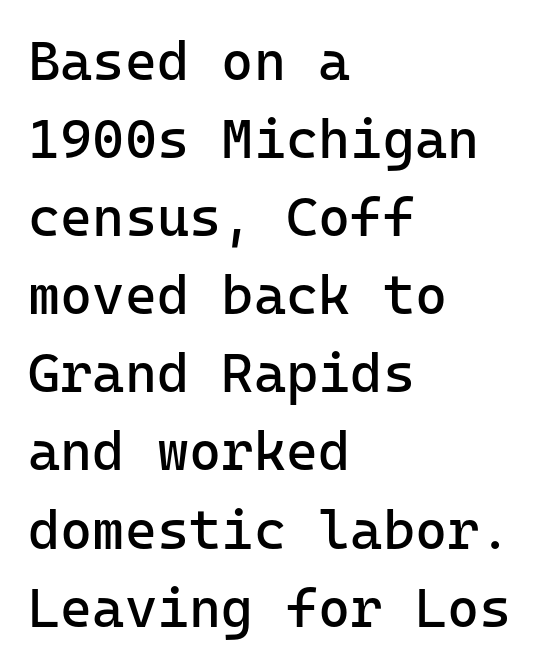
Q: Is the text bold? A: No.
Q: Is the text italic (slanted)? A: No, it is upright.
Q: Is the typeface a serif or a sans-serif typeface? A: Sans-serif.
Q: Is the text underlined? A: No.
Q: How is the paragraph aligned? A: Left-aligned.
Q: Is the spacing between letters normal or unusually wide? A: Normal.
Q: Is the spacing between lines tight, normal or loose? A: Normal.
Q: Width (condensed, normal, or wide)? A: Normal.
Q: Stroke contrast? A: Low.
Q: x-height? A: Medium.
Q: Monospaced? A: Yes.
